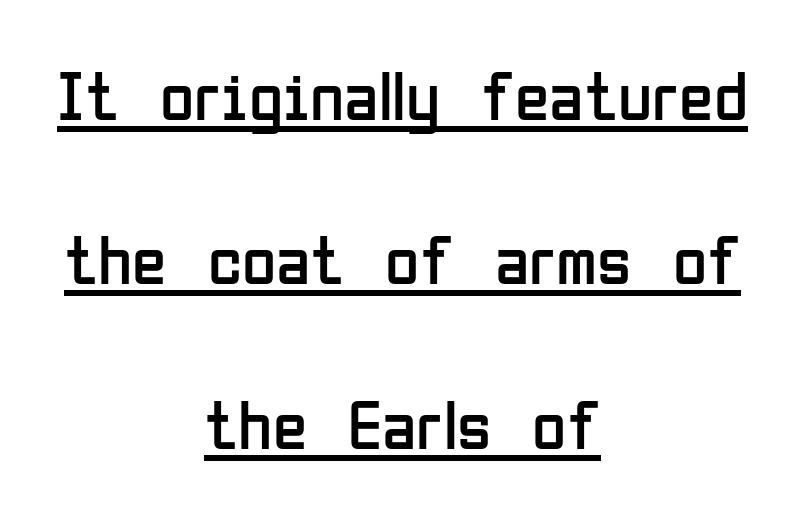
The image shows 70 px regular-weight, condensed sans-serif type, upright; set centered, loose line spacing (2.35x), normal letter spacing, underlined; low stroke contrast and a medium x-height.
